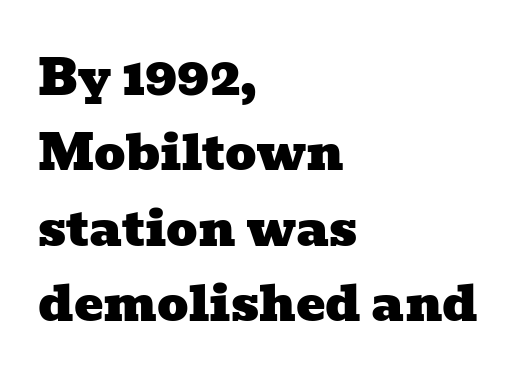
The image shows 49 px wide serif type; set left-aligned, normal line spacing (1.54x), normal letter spacing, not underlined; low stroke contrast and a medium x-height.
